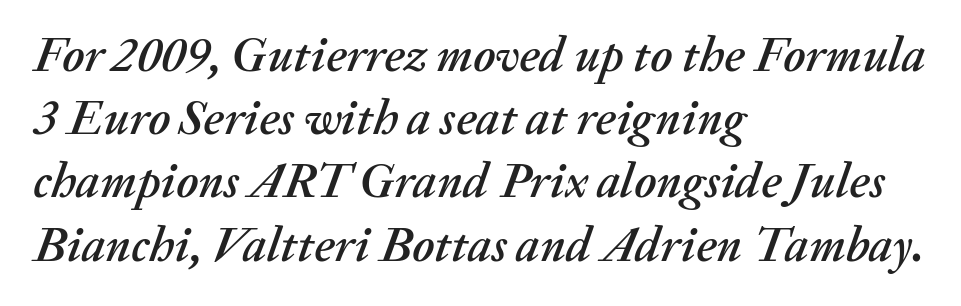
Teacher's note: observe the even left margin — that is flush-left alignment. How would I describe the line gaps? Plain and ordinary. Standard letterfit; no display-style spreading of the glyphs. The space directly below the letters is spotless. Compared with ordinary roman type, these characters are visibly tilted. Varying glyph widths throughout — classic text-font behaviour.
